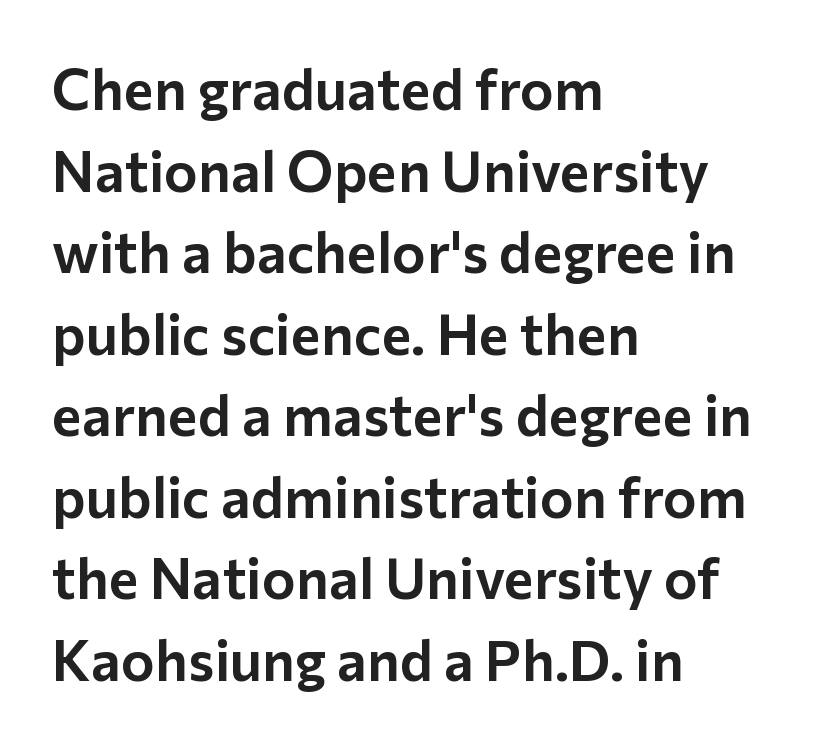
Q: Is the text italic (slanted)? A: No, it is upright.
Q: Is the typeface a serif or a sans-serif typeface? A: Sans-serif.
Q: Is the text underlined? A: No.
Q: How is the paragraph aligned? A: Left-aligned.
Q: Is the spacing between letters normal or unusually wide? A: Normal.
Q: Is the spacing between lines tight, normal or loose? A: Normal.
Q: Width (condensed, normal, or wide)? A: Normal.
Q: Stroke contrast? A: Low.
Q: x-height? A: Medium.
Q: Monospaced? A: No.
